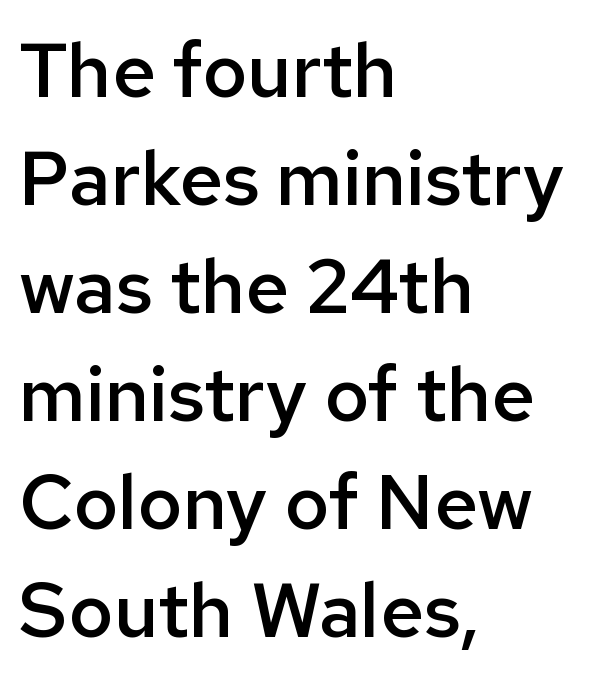
The image shows 76 px semibold sans-serif type, upright; set left-aligned, normal line spacing (1.42x), normal letter spacing, not underlined; low stroke contrast and a medium x-height.
